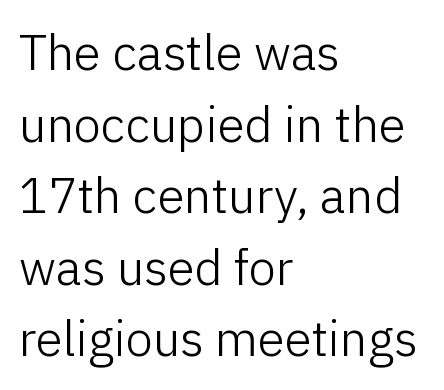
The image shows 49 px light sans-serif type, upright; set left-aligned, normal line spacing (1.46x), normal letter spacing, not underlined; low stroke contrast and a medium x-height.
